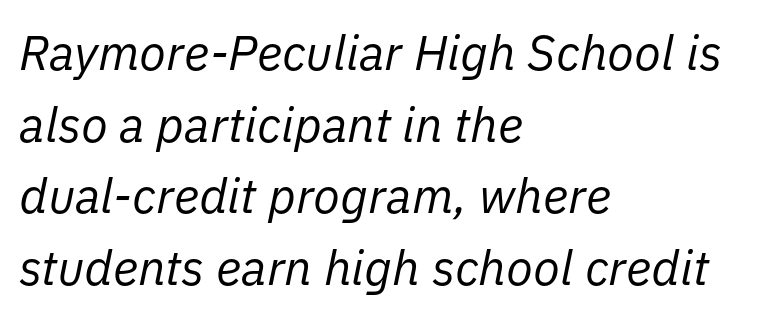
This sample uses plain, unmodified letter spacing. Compared with a typical body face, this is equally light or lighter still. The text block is weighted toward the left margin, trailing off unevenly rightward. Do the characters align in a grid? No, the font is proportional. The words here are not underlined. If you measured baseline to baseline, you'd find a middling distance.
